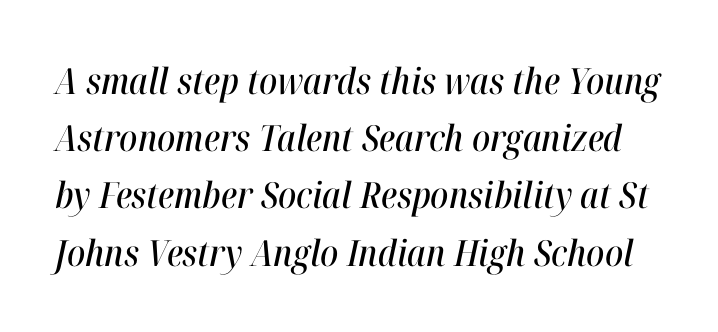
{"italic": "yes", "lean": "right", "slant_degrees": 12, "width": "condensed", "stroke_contrast": "high", "x_height": "medium", "monospaced": "no", "underline": "no", "line_spacing": "normal", "line_spacing_ratio": 1.59, "letter_spacing": "normal", "letter_spacing_em": 0.0, "glyph_px": 36}
